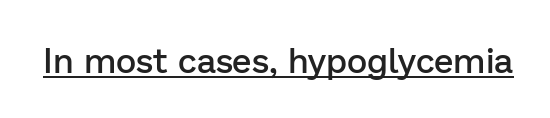
{"serif": "no", "italic": "no", "bold": "semi", "weight": "semibold", "width": "normal", "stroke_contrast": "low", "x_height": "medium", "monospaced": "no", "underline": "yes", "letter_spacing": "normal", "letter_spacing_em": 0.0, "glyph_px": 35}
